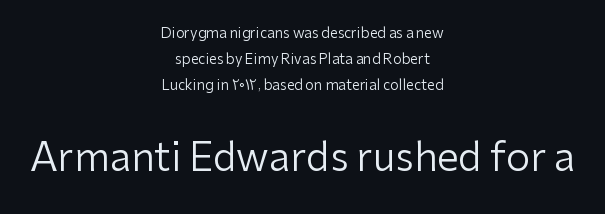
The image shows 39 px regular-weight sans-serif type, upright; set centered, line spacing 1.84x, normal letter spacing, not underlined; the second (bottom) block is 2.79x larger; low stroke contrast and a medium x-height.
